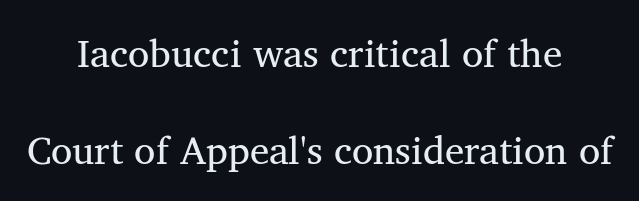
Do the letters lean? They stand straight. Does the type have serifs? Yes, each stem ends in a small foot. The passage shown is typed in a proportional face where columns would drift. Lines of text with bare space underneath.
